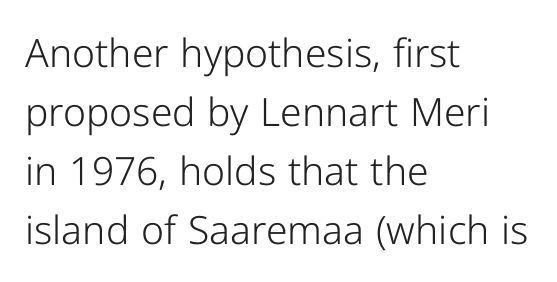
{"serif": "no", "italic": "no", "bold": "no", "weight": "light", "width": "normal", "stroke_contrast": "low", "x_height": "medium", "monospaced": "no", "underline": "no", "align": "left", "line_spacing": "normal", "line_spacing_ratio": 1.51, "letter_spacing": "normal", "letter_spacing_em": 0.0, "glyph_px": 39}
